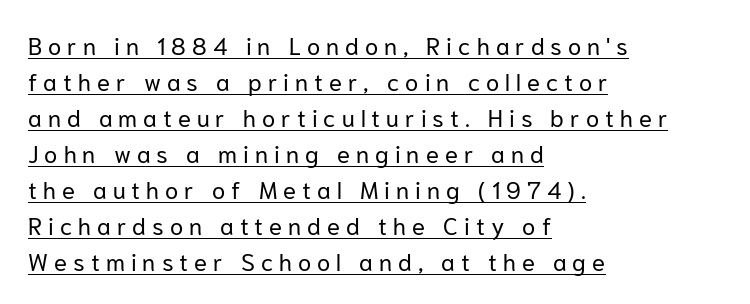
The image shows 24 px text type, upright; set left-aligned, normal line spacing (1.5x), unusually wide letter spacing (+0.25 em), underlined.
